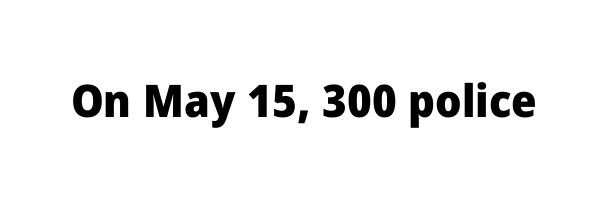
{"serif": "no", "italic": "no", "bold": "yes", "weight": "heavy", "width": "normal", "stroke_contrast": "low", "x_height": "medium", "monospaced": "no", "underline": "no", "letter_spacing": "normal", "letter_spacing_em": 0.0, "glyph_px": 45}
